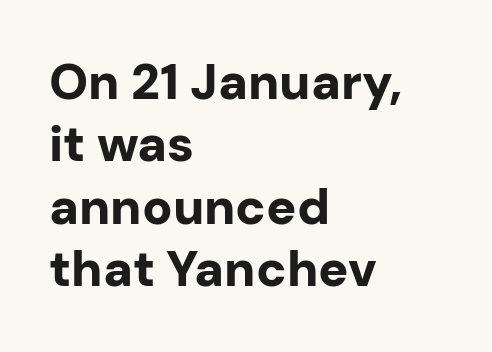
Is there much room between lines? A standard amount, neither cramped nor airy. Each line starts at the same left margin while the right side varies. Students, this is bold: see how much ink each stroke carries. Words float on clear page, feet unadorned. The face used here is proportionally spaced, like ordinary book or web type.
